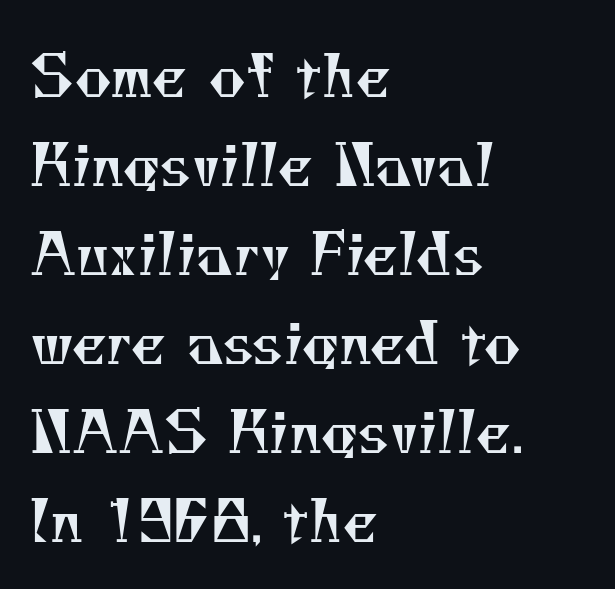
{"serif": "yes", "bold": "no", "weight": "regular", "width": "normal", "stroke_contrast": "medium", "x_height": "small", "monospaced": "no", "underline": "no", "align": "left", "line_spacing": "normal", "line_spacing_ratio": 1.56, "letter_spacing": "normal", "letter_spacing_em": 0.0, "glyph_px": 57}
